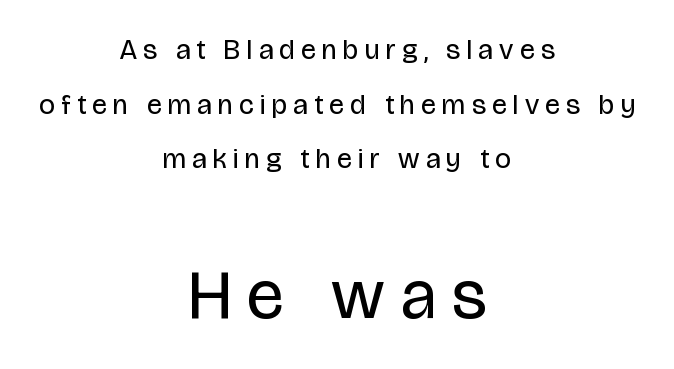
Character size in the trailing block exceeds that of the leading block. Weight: in the light-to-regular range. Rendered with straight, roman letterforms. Here the glyphs are tracked loosely, breaking word shapes into spaced letters. The letters advance in unequal steps, a hallmark of proportional type. Is there much room between lines? Yes — plenty of vertical air separates them.
